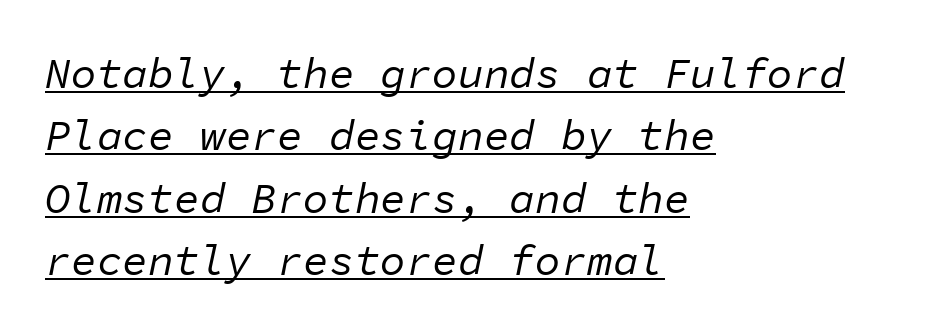
Casual observation: everything's shoved over to the left. Stems and bowls with no extra thickness — not bold. The font's italic variant was chosen for this text. Here the designer chose a console-style face with uniform glyph widths. Inter-character spacing is left at the font's built-in metrics.
